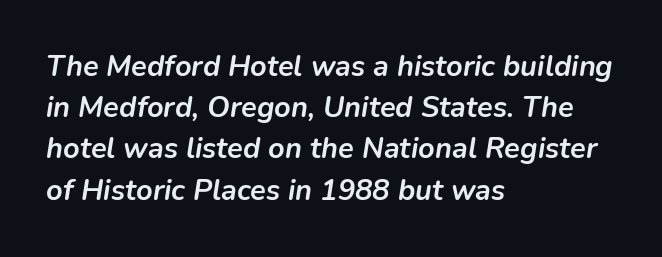
The image shows 29 px semibold type, italic (leaning right); set left-aligned, normal line spacing (1.42x), normal letter spacing, not underlined; low stroke contrast and a medium x-height.
